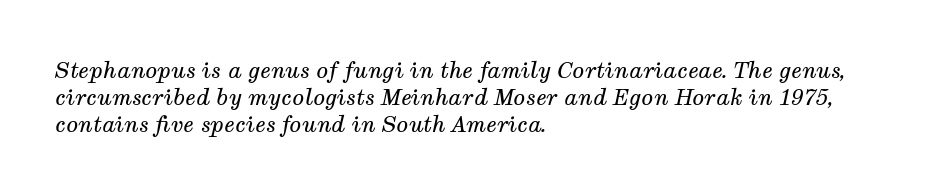
This rendering features lettering with no underline. Stroke mass is kept to a normal reading level or below. The ragged edge is on the right, which tells us the setting is flush left. The letters are slanted; this is an italic face. These lines keep a tight, regular rhythm from letter to letter.
